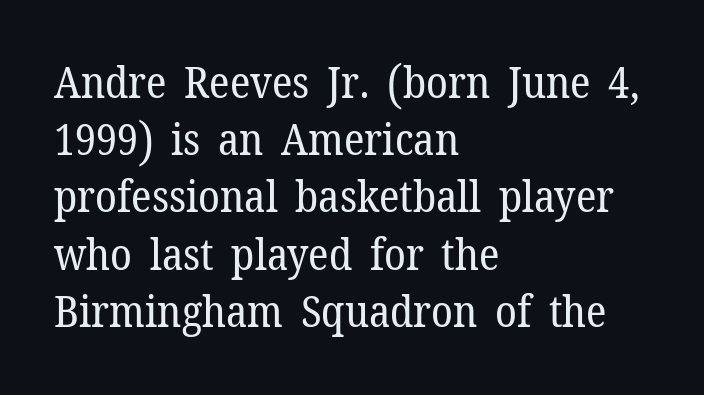
{"serif": "yes", "italic": "no", "bold": "no", "weight": "regular", "width": "normal", "stroke_contrast": "low", "x_height": "medium", "monospaced": "no", "underline": "no", "align": "left", "line_spacing": "normal", "line_spacing_ratio": 1.3, "letter_spacing": "normal", "letter_spacing_em": 0.0, "glyph_px": 44}
